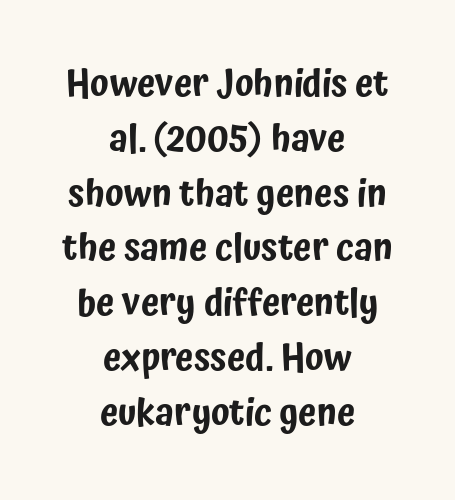
{"serif": "no", "italic": "no", "width": "condensed", "stroke_contrast": "low", "x_height": "medium", "monospaced": "no", "underline": "no", "align": "center", "line_spacing": "normal", "line_spacing_ratio": 1.48, "letter_spacing": "normal", "letter_spacing_em": 0.0, "glyph_px": 37}
